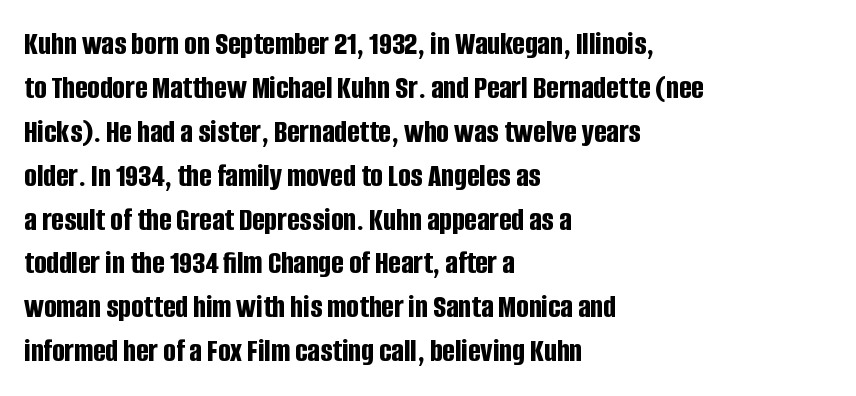
Q: Is the text bold? A: Yes.
Q: Is the text italic (slanted)? A: No, it is upright.
Q: Is the typeface a serif or a sans-serif typeface? A: Sans-serif.
Q: Is the text underlined? A: No.
Q: How is the paragraph aligned? A: Left-aligned.
Q: Is the spacing between letters normal or unusually wide? A: Normal.
Q: Is the spacing between lines tight, normal or loose? A: Normal.
Q: Width (condensed, normal, or wide)? A: Condensed.
Q: Stroke contrast? A: Low.
Q: x-height? A: Large.
Q: Monospaced? A: No.
